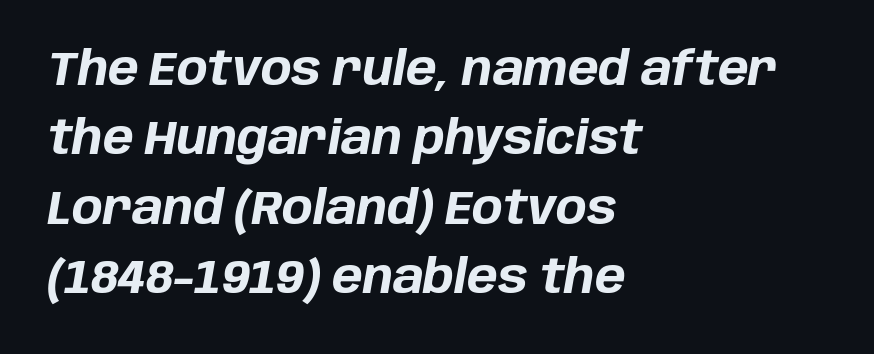
The image shows 46 px bold type, italic (leaning right); set left-aligned, normal line spacing (1.51x), normal letter spacing, not underlined; low stroke contrast and a large x-height.
